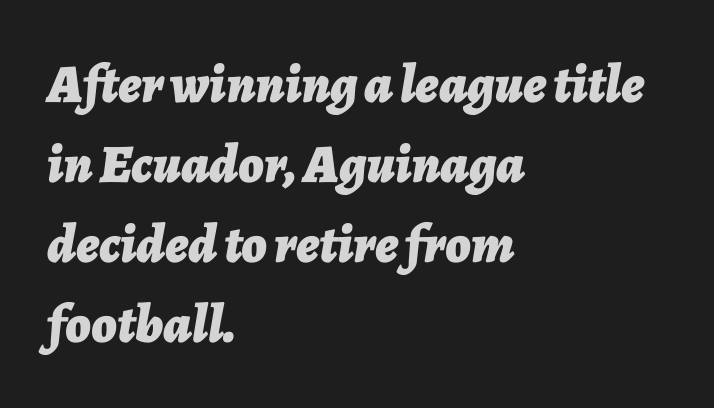
The image shows 54 px bold type, italic (leaning right); set left-aligned, normal line spacing (1.48x), normal letter spacing, not underlined; low stroke contrast and a medium x-height.
